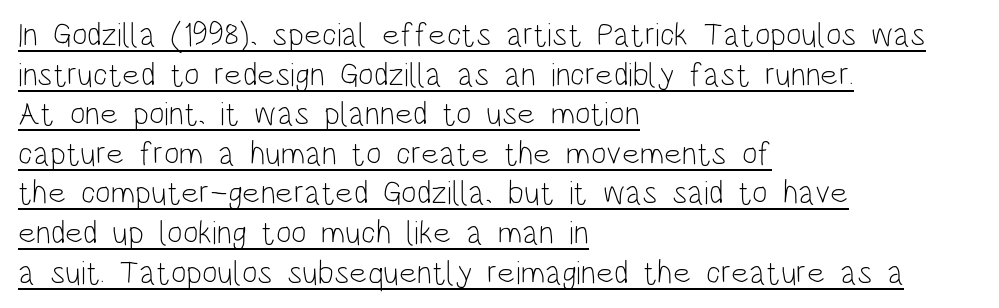
Q: Is the text bold? A: No.
Q: Is the text italic (slanted)? A: No, it is upright.
Q: Is the typeface a serif or a sans-serif typeface? A: Sans-serif.
Q: Is the text underlined? A: Yes.
Q: How is the paragraph aligned? A: Left-aligned.
Q: Is the spacing between letters normal or unusually wide? A: Normal.
Q: Width (condensed, normal, or wide)? A: Condensed.
Q: Stroke contrast? A: Low.
Q: x-height? A: Large.
Q: Monospaced? A: No.
